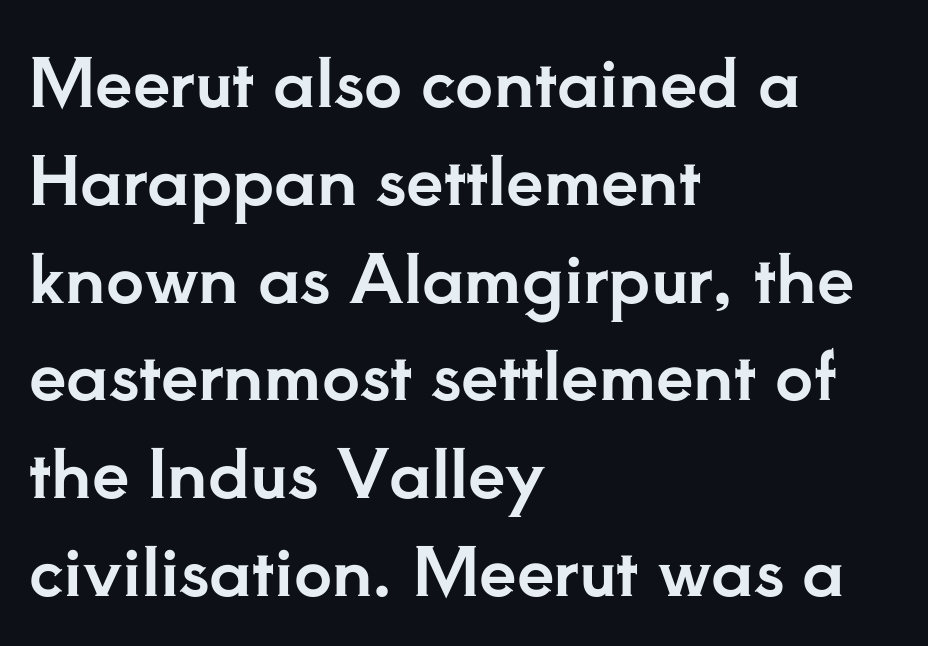
Q: Is the text italic (slanted)? A: No, it is upright.
Q: Is the typeface a serif or a sans-serif typeface? A: Serif.
Q: Is the text underlined? A: No.
Q: How is the paragraph aligned? A: Left-aligned.
Q: Is the spacing between letters normal or unusually wide? A: Normal.
Q: Is the spacing between lines tight, normal or loose? A: Normal.
Q: Width (condensed, normal, or wide)? A: Normal.
Q: Stroke contrast? A: Low.
Q: x-height? A: Small.
Q: Monospaced? A: No.
